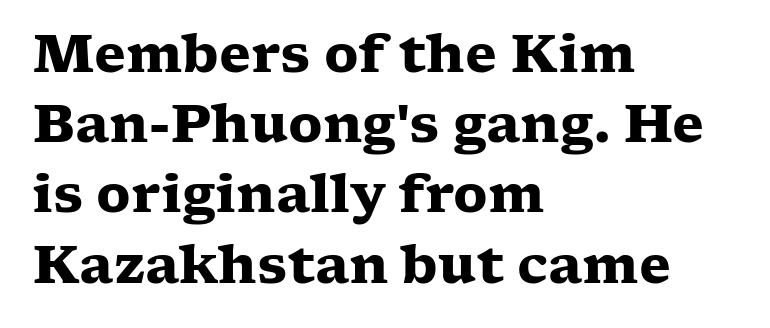
Q: Is the text bold? A: Yes.
Q: Is the text italic (slanted)? A: No, it is upright.
Q: Is the typeface a serif or a sans-serif typeface? A: Serif.
Q: Is the text underlined? A: No.
Q: How is the paragraph aligned? A: Left-aligned.
Q: Is the spacing between letters normal or unusually wide? A: Normal.
Q: Is the spacing between lines tight, normal or loose? A: Normal.
Q: Width (condensed, normal, or wide)? A: Wide.
Q: Stroke contrast? A: Low.
Q: x-height? A: Medium.
Q: Monospaced? A: No.
